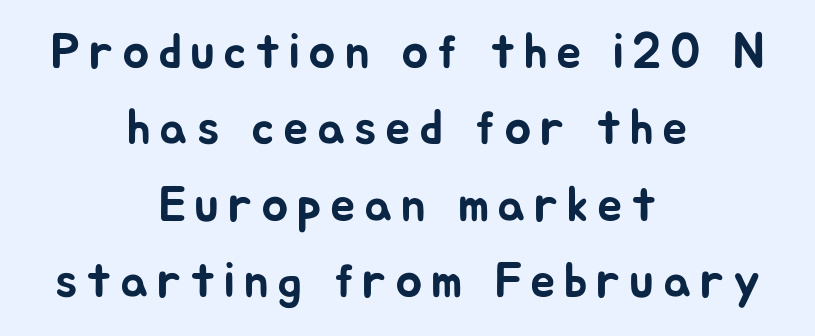
{"serif": "no", "italic": "no", "width": "normal", "stroke_contrast": "low", "x_height": "medium", "monospaced": "no", "underline": "no", "align": "center", "line_spacing": "normal", "line_spacing_ratio": 1.53, "glyph_px": 50}
